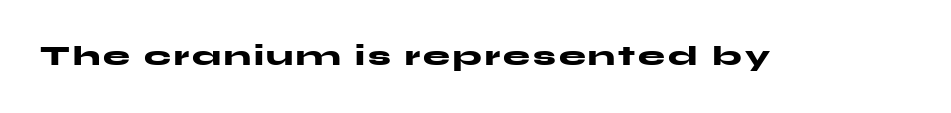
The image shows 27 px bold type, upright; set not underlined.
